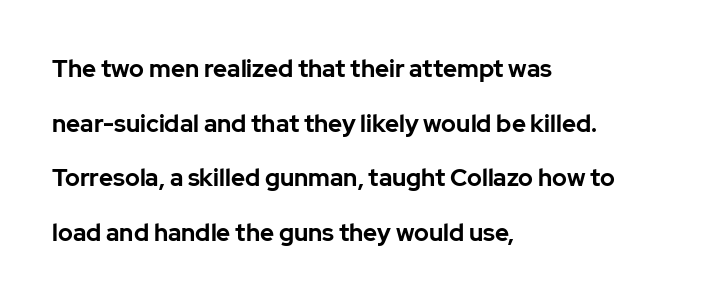
In terms of posture, this sample is upright. A typesetter would call this zero additional tracking. In terms of leading, this rendering errs on the spacious side. Check under the words: just untouched page. You'd pick this weight for a headline — it's a proper bold.
